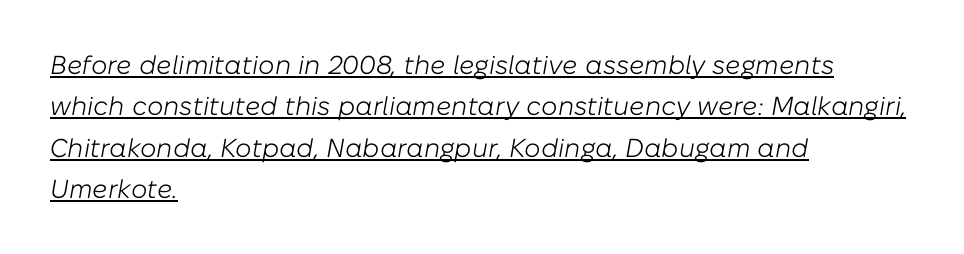
The image shows 26 px text type, italic (leaning right); set left-aligned, normal line spacing (1.59x), normal letter spacing, underlined.
